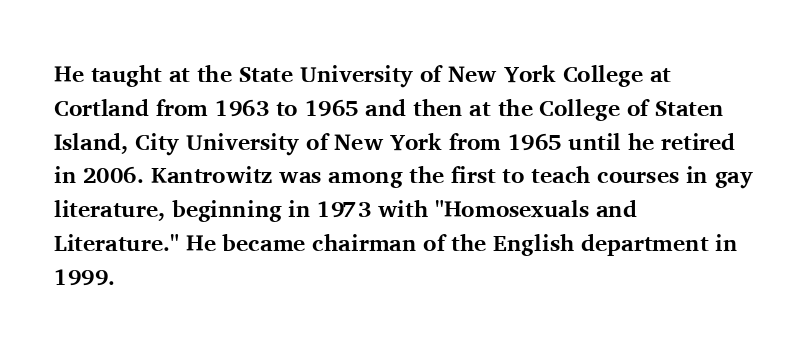
The image shows 23 px bold type, upright; set left-aligned, normal line spacing (1.47x), normal letter spacing, not underlined.
